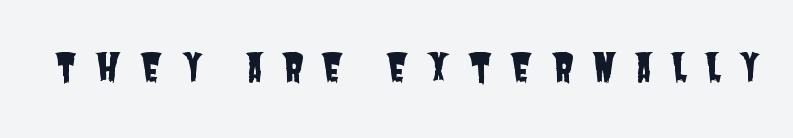
Q: Is the typeface a serif or a sans-serif typeface? A: Sans-serif.
Q: Is the text underlined? A: No.
Q: Is the spacing between letters normal or unusually wide? A: Unusually wide.
Q: Width (condensed, normal, or wide)? A: Condensed.
Q: Stroke contrast? A: Low.
Q: x-height? A: Large.
Q: Monospaced? A: No.
